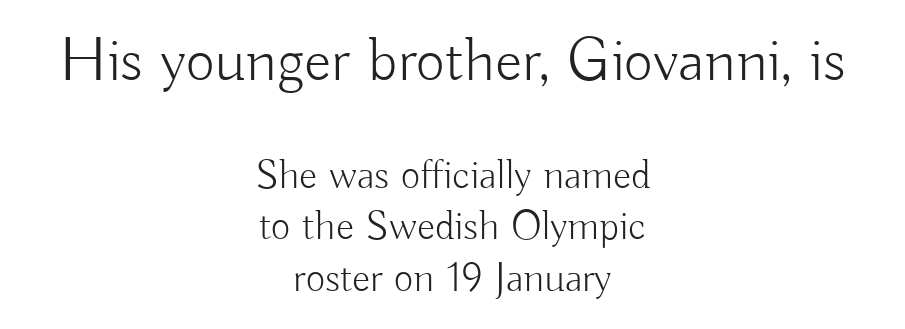
The image shows 63 px light sans-serif type, upright; set centered, line spacing 1.22x, normal letter spacing, not underlined; the first (top) block is 1.5x larger; low stroke contrast and a small x-height.
